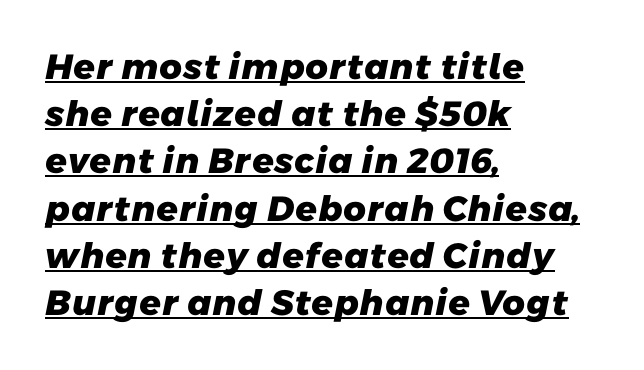
These lines sit exactly where default settings would place them. Grotesque or geometric, the face here clearly has no serifs. A typesetter would call this proportional, since set widths differ per character. Alignment: flush left. This rendering leaves character spacing at its baseline value. This rendering features underlined lettering.
